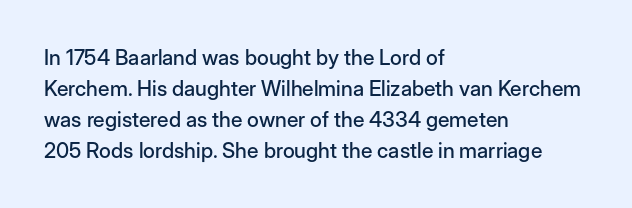
There is no visible air inserted between adjacent glyphs. Alignment: flush left. The words here are not underlined. The axis of the letterforms is exactly vertical. The designer left line spacing at the default.
